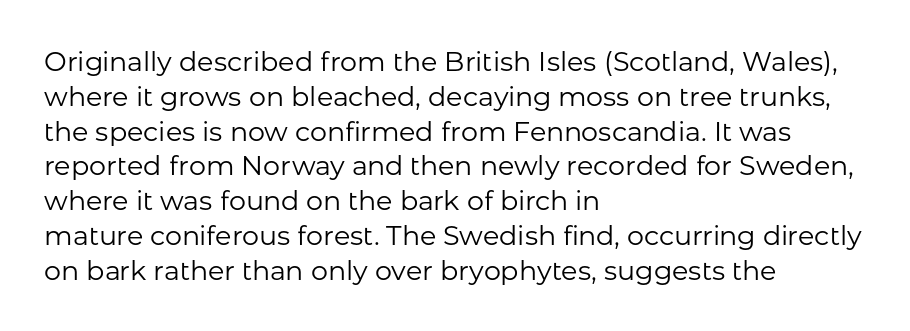
Q: Is the text bold? A: No.
Q: Is the text italic (slanted)? A: No, it is upright.
Q: Is the text underlined? A: No.
Q: How is the paragraph aligned? A: Left-aligned.
Q: Is the spacing between letters normal or unusually wide? A: Normal.
Q: Is the spacing between lines tight, normal or loose? A: Normal.
